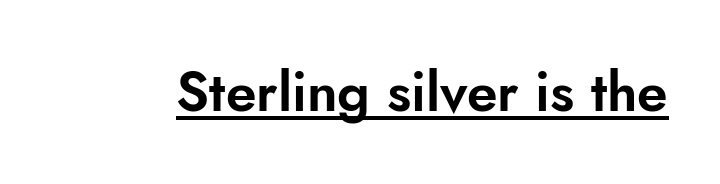
Q: Is the text italic (slanted)? A: No, it is upright.
Q: Is the typeface a serif or a sans-serif typeface? A: Sans-serif.
Q: Is the text underlined? A: Yes.
Q: Is the spacing between letters normal or unusually wide? A: Normal.
Q: Width (condensed, normal, or wide)? A: Normal.
Q: Stroke contrast? A: Low.
Q: x-height? A: Small.
Q: Monospaced? A: No.
